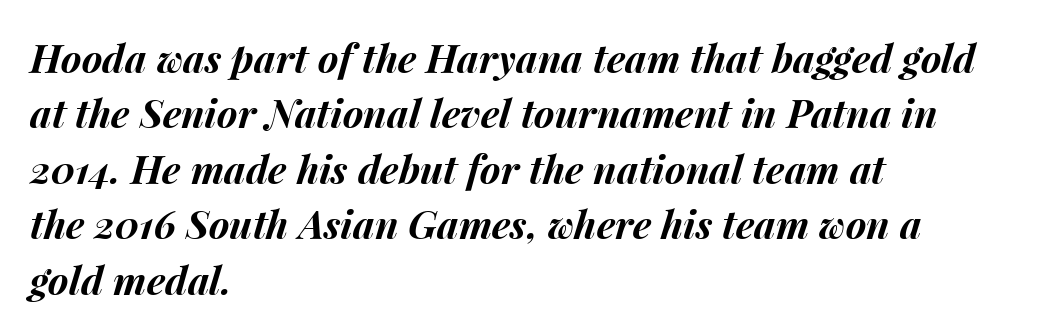
The image shows 39 px bold type, italic (leaning right); set left-aligned, normal line spacing (1.42x), normal letter spacing, not underlined; medium stroke contrast and a medium x-height.
